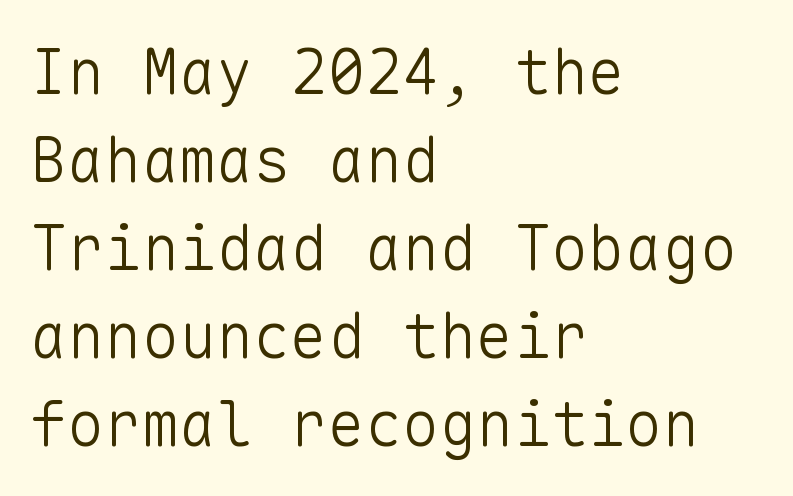
Q: Is the text bold? A: No.
Q: Is the text italic (slanted)? A: No, it is upright.
Q: Is the typeface a serif or a sans-serif typeface? A: Sans-serif.
Q: Is the text underlined? A: No.
Q: How is the paragraph aligned? A: Left-aligned.
Q: Is the spacing between letters normal or unusually wide? A: Normal.
Q: Is the spacing between lines tight, normal or loose? A: Normal.
Q: Width (condensed, normal, or wide)? A: Normal.
Q: Stroke contrast? A: Low.
Q: x-height? A: Medium.
Q: Monospaced? A: Yes.
